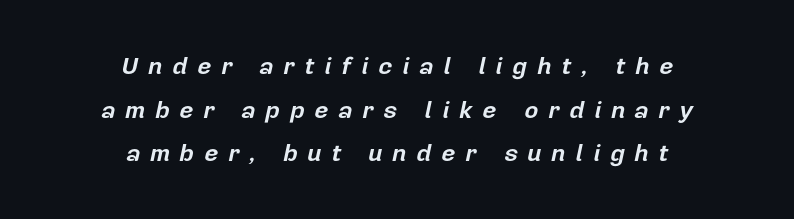
Q: Is the text bold? A: Yes.
Q: Is the text italic (slanted)? A: Yes, it leans right by about 12 degrees.
Q: Is the text underlined? A: No.
Q: How is the paragraph aligned? A: Centered.
Q: Is the spacing between letters normal or unusually wide? A: Unusually wide.
